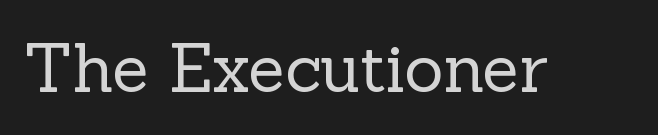
Q: Is the text bold? A: No.
Q: Is the text italic (slanted)? A: No, it is upright.
Q: Is the typeface a serif or a sans-serif typeface? A: Serif.
Q: Is the text underlined? A: No.
Q: Is the spacing between letters normal or unusually wide? A: Normal.
Q: Width (condensed, normal, or wide)? A: Normal.
Q: x-height? A: Medium.
Q: Monospaced? A: No.
